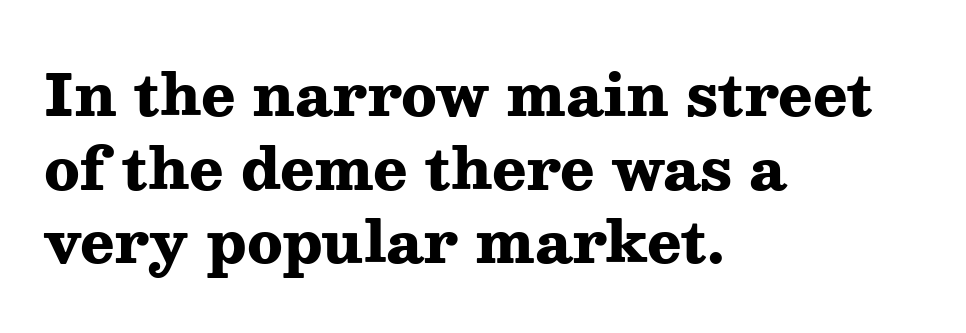
The image shows 57 px heavy, wide serif type, upright; set left-aligned, normal line spacing (1.29x), normal letter spacing, not underlined; medium stroke contrast and a medium x-height.
